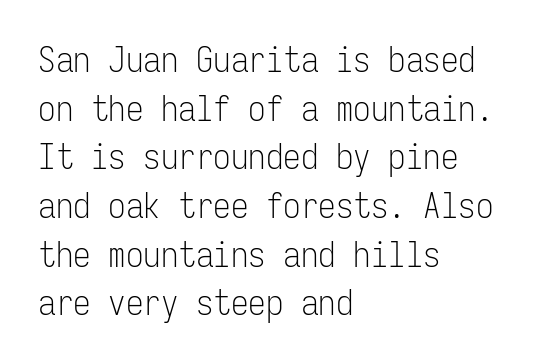
The image shows 35 px light, condensed sans-serif type, upright, monospaced; set left-aligned, normal line spacing (1.39x), normal letter spacing, not underlined; low stroke contrast and a medium x-height.
